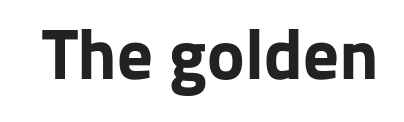
{"serif": "no", "italic": "no", "bold": "yes", "weight": "bold", "width": "normal", "stroke_contrast": "low", "x_height": "medium", "monospaced": "no", "underline": "no", "letter_spacing": "normal", "letter_spacing_em": 0.0, "glyph_px": 71}
